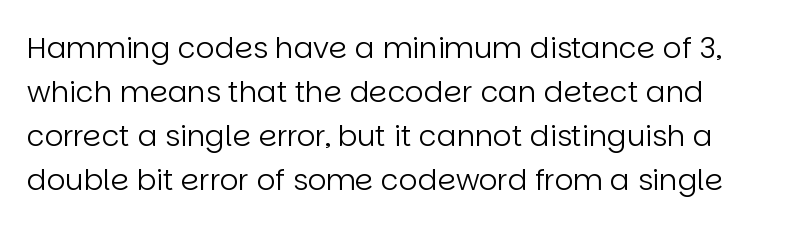
The rows are spaced the way most documents space them. A roman cut, with each character standing at attention. What stands out about the letter spacing? Nothing — it is the standard amount. This is not heavy type; no bold has been used. This sample has the flowing, uneven cadence of proportional lettering.
